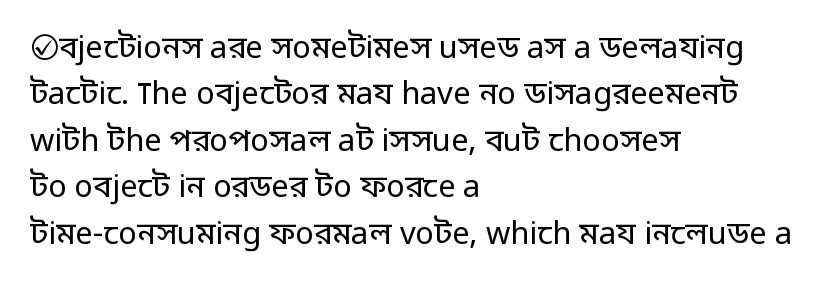
Characters remain perfectly vertical along every line. Default kerning and tracking; the words read as compact shapes. Vertically, the passage feels balanced, rows spaced as you'd expect. This sample uses a sans-serif face.
